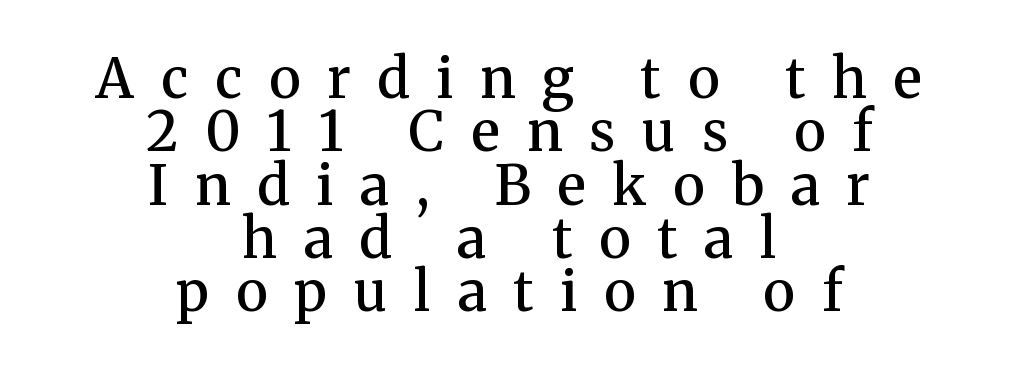
Bare-footed words on every line. Upright lettering throughout. Serifs: yes, visible at the terminals of the letterforms. Here the designer chose a conventional face with non-uniform glyph widths. The rendering uses a semibold face; strokes are thickened but not to full bold.
